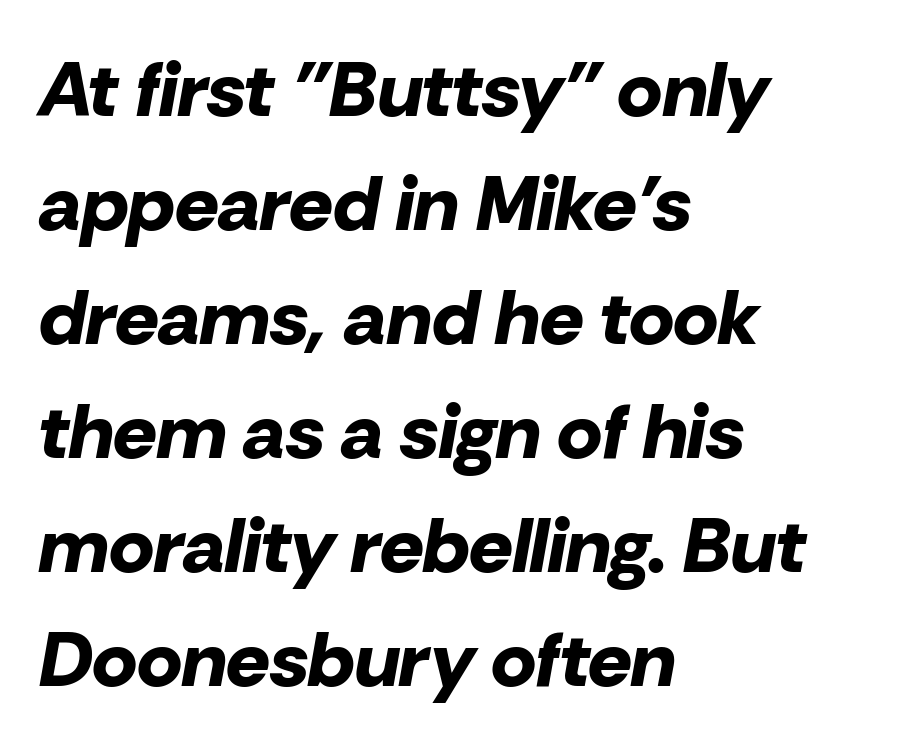
Q: Is the text bold? A: Yes.
Q: Is the text italic (slanted)? A: Yes, it leans right by about 10 degrees.
Q: Is the text underlined? A: No.
Q: How is the paragraph aligned? A: Left-aligned.
Q: Is the spacing between letters normal or unusually wide? A: Normal.
Q: Is the spacing between lines tight, normal or loose? A: Normal.
Q: Width (condensed, normal, or wide)? A: Normal.
Q: Stroke contrast? A: Low.
Q: x-height? A: Medium.
Q: Monospaced? A: No.
